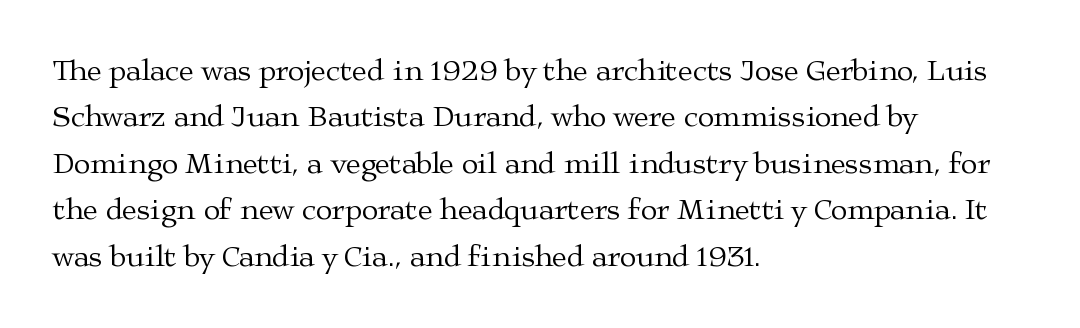
Each stroke keeps to a modest, everyday thickness or less. Rows of type keep a routine distance in the vertical direction. The words here are not underlined. Varying glyph widths throughout — classic text-font behaviour. It's the straight-up-and-down kind of type. The paragraph shown leans on its left margin.
